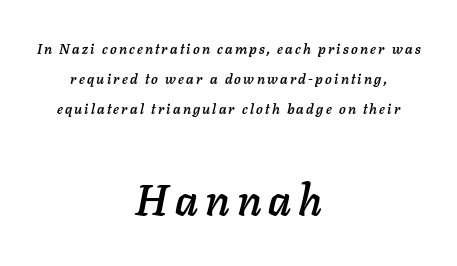
Q: Is the text italic (slanted)? A: Yes, it leans right by about 11 degrees.
Q: Is the text underlined? A: No.
Q: How is the paragraph aligned? A: Centered.
Q: Is the spacing between lines tight, normal or loose? A: Loose.
Q: Which block of text is set in a larger size, the first (top) or the second (bottom)? A: The second (bottom) one.
Q: Width (condensed, normal, or wide)? A: Normal.
Q: Stroke contrast? A: Low.
Q: x-height? A: Medium.
Q: Monospaced? A: No.
